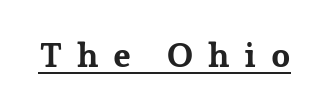
The image shows 34 px bold serif type, upright; set unusually wide letter spacing (+0.42 em), underlined; low stroke contrast and a medium x-height.
